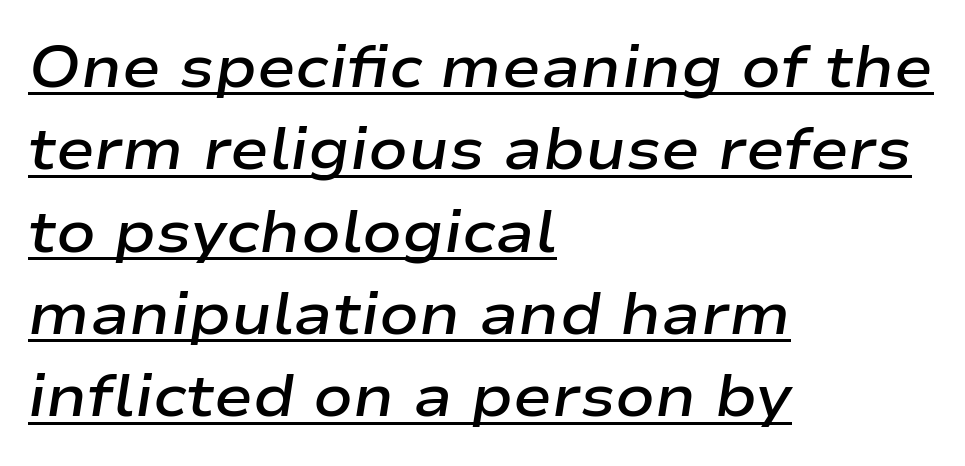
{"italic": "yes", "lean": "right", "slant_degrees": 9, "bold": "semi", "weight": "semibold", "width": "wide", "stroke_contrast": "low", "x_height": "medium", "monospaced": "no", "underline": "yes", "align": "left", "line_spacing": "normal", "line_spacing_ratio": 1.42, "letter_spacing": "normal", "letter_spacing_em": 0.0, "glyph_px": 58}
